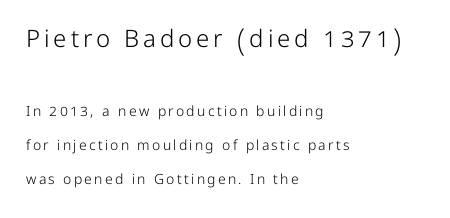
The image shows 24 px text type, upright; set left-aligned, loose line spacing (2.42x), not underlined; the first (top) block is 1.71x larger.
